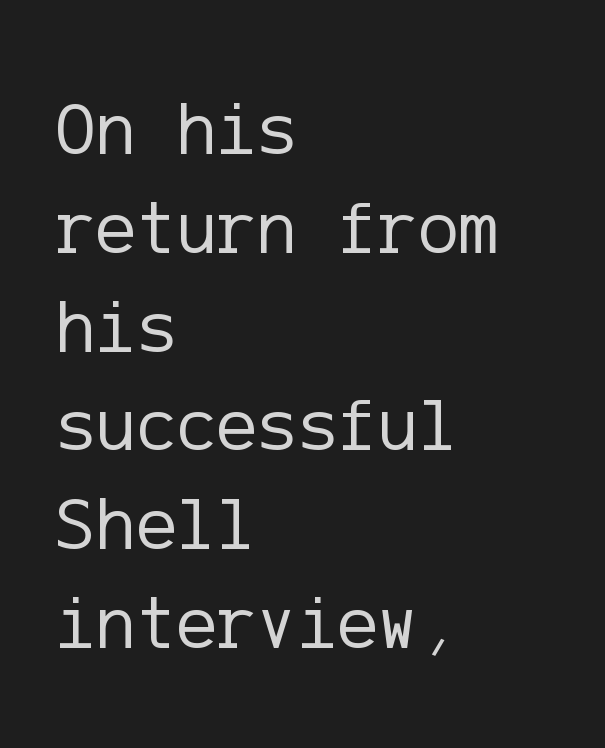
The image shows 76 px regular-weight sans-serif type, upright; set left-aligned, normal line spacing (1.3x), normal letter spacing, not underlined; low stroke contrast and a medium x-height.
